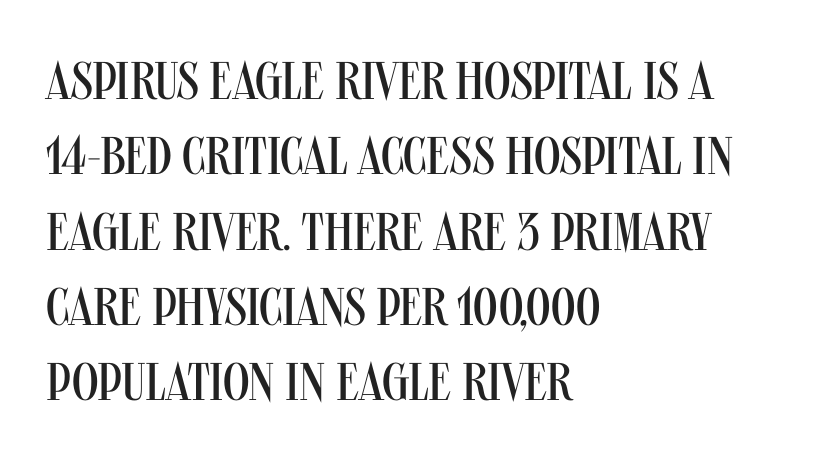
{"serif": "no", "italic": "no", "bold": "no", "weight": "regular", "width": "condensed", "stroke_contrast": "medium", "x_height": "large", "monospaced": "no", "underline": "no", "align": "left", "line_spacing": "normal", "line_spacing_ratio": 1.42, "letter_spacing": "normal", "letter_spacing_em": 0.0, "glyph_px": 53}
